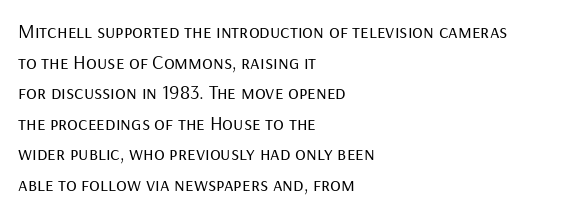
The image shows 20 px text type, upright; set left-aligned, normal line spacing (1.53x), normal letter spacing, not underlined.
